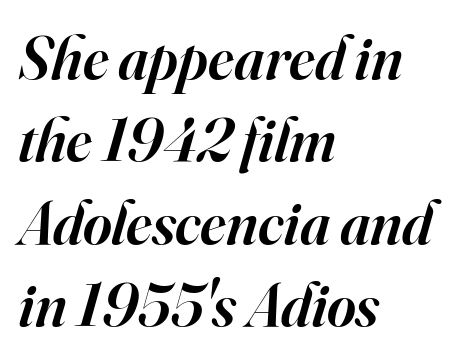
{"serif": "yes", "italic": "yes", "lean": "right", "slant_degrees": 16, "bold": "semi", "weight": "semibold", "width": "normal", "stroke_contrast": "high", "x_height": "small", "monospaced": "no", "underline": "no", "align": "left", "line_spacing": "normal", "line_spacing_ratio": 1.33, "letter_spacing": "normal", "letter_spacing_em": 0.0, "glyph_px": 62}
